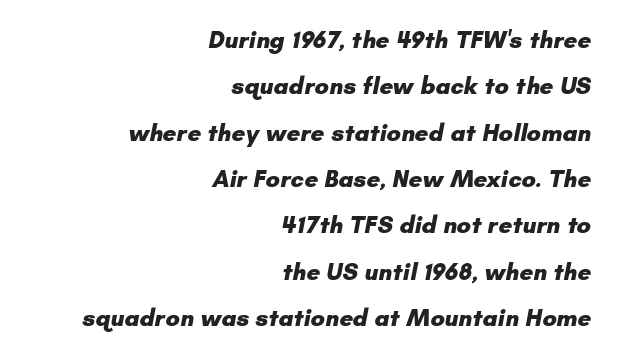
{"bold": "yes", "underline": "no", "align": "right", "line_spacing": "loose", "line_spacing_ratio": 1.93, "letter_spacing": "normal", "letter_spacing_em": 0.0, "glyph_px": 24}
